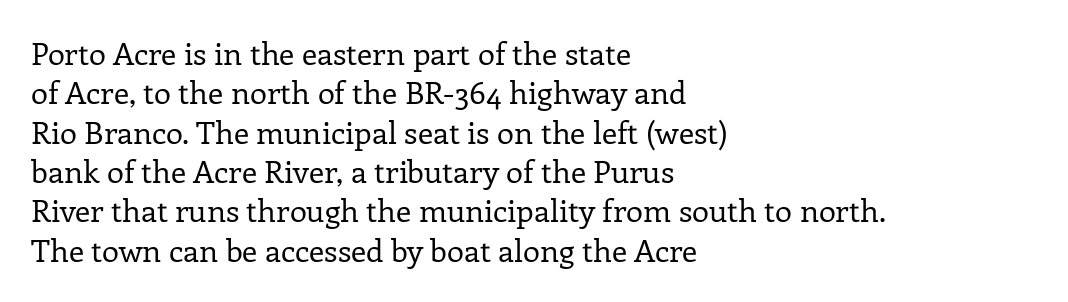
Q: Is the text bold? A: No.
Q: Is the text italic (slanted)? A: No, it is upright.
Q: Is the typeface a serif or a sans-serif typeface? A: Serif.
Q: Is the text underlined? A: No.
Q: How is the paragraph aligned? A: Left-aligned.
Q: Is the spacing between letters normal or unusually wide? A: Normal.
Q: Is the spacing between lines tight, normal or loose? A: Normal.
Q: Width (condensed, normal, or wide)? A: Normal.
Q: Stroke contrast? A: Low.
Q: x-height? A: Medium.
Q: Monospaced? A: No.
